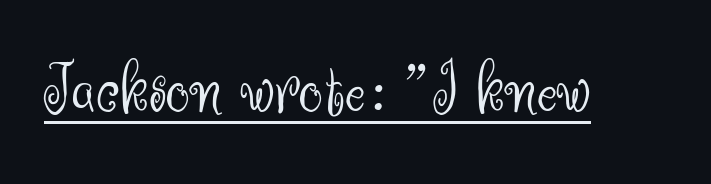
{"serif": "no", "italic": "no", "bold": "no", "weight": "light", "width": "normal", "stroke_contrast": "medium", "x_height": "small", "monospaced": "no", "underline": "yes", "letter_spacing": "normal", "letter_spacing_em": 0.0, "glyph_px": 76}
